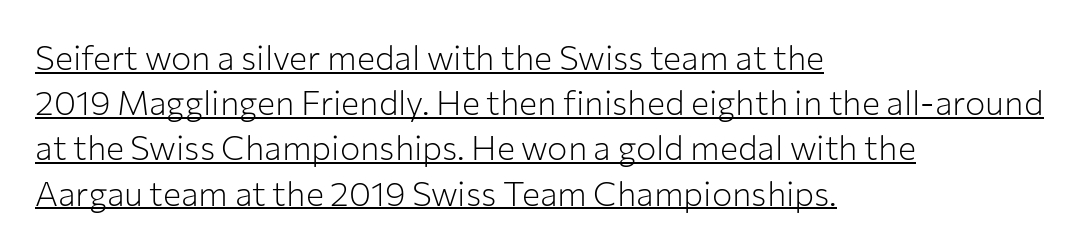
The image shows 34 px light sans-serif type, upright; set left-aligned, normal line spacing (1.33x), normal letter spacing, underlined; low stroke contrast and a medium x-height.
